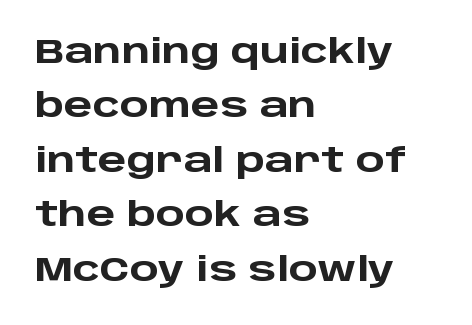
Q: Is the text bold? A: Yes.
Q: Is the text italic (slanted)? A: No, it is upright.
Q: Is the typeface a serif or a sans-serif typeface? A: Sans-serif.
Q: Is the text underlined? A: No.
Q: How is the paragraph aligned? A: Left-aligned.
Q: Is the spacing between letters normal or unusually wide? A: Normal.
Q: Is the spacing between lines tight, normal or loose? A: Normal.
Q: Width (condensed, normal, or wide)? A: Wide.
Q: Stroke contrast? A: Low.
Q: x-height? A: Large.
Q: Monospaced? A: No.
